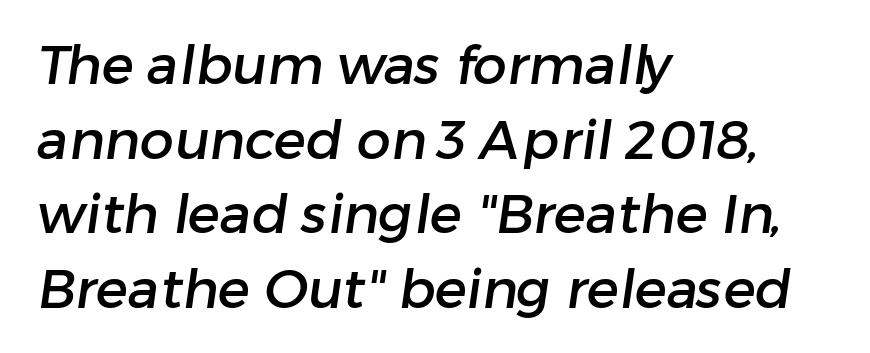
The image shows 54 px sans-serif type; set left-aligned, normal line spacing (1.38x), normal letter spacing, not underlined; low stroke contrast and a medium x-height.
